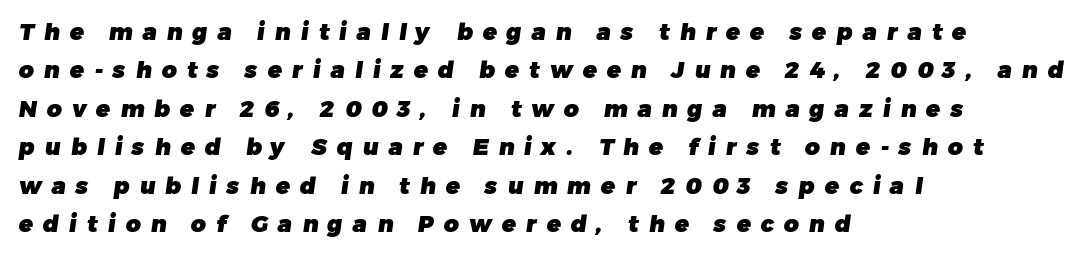
The image shows 23 px bold type; set left-aligned, normal line spacing (1.67x), unusually wide letter spacing (+0.44 em), not underlined.
